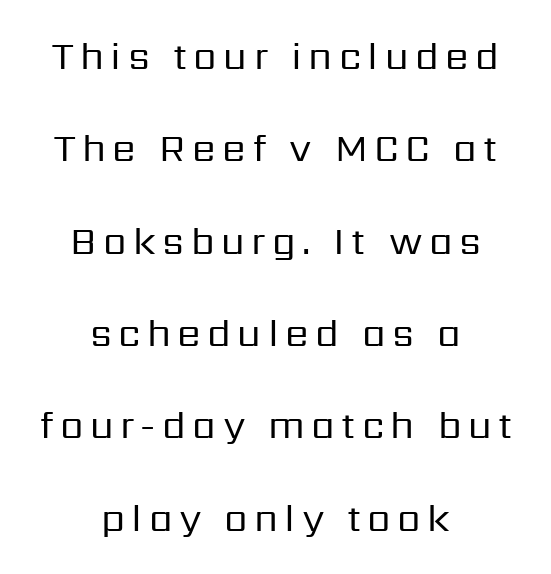
The image shows 38 px regular-weight sans-serif type, upright; set centered, loose line spacing (2.43x), not underlined; low stroke contrast and a medium x-height.
